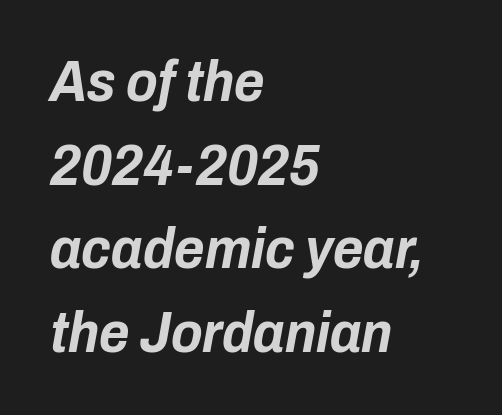
{"italic": "yes", "lean": "right", "slant_degrees": 10, "bold": "yes", "weight": "bold", "width": "condensed", "stroke_contrast": "low", "x_height": "medium", "monospaced": "no", "underline": "no", "align": "left", "line_spacing": "normal", "line_spacing_ratio": 1.44, "letter_spacing": "normal", "letter_spacing_em": 0.0, "glyph_px": 58}
